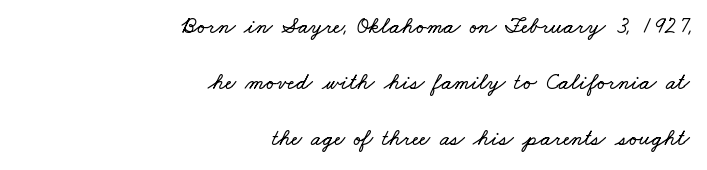
The image shows 23 px text type; set right-aligned, loose line spacing (2.43x), normal letter spacing, not underlined.
